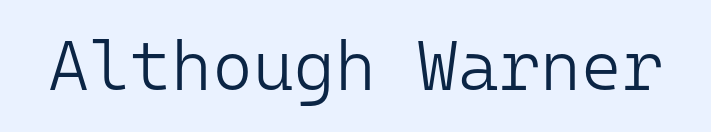
Q: Is the text bold? A: No.
Q: Is the text italic (slanted)? A: No, it is upright.
Q: Is the typeface a serif or a sans-serif typeface? A: Sans-serif.
Q: Is the text underlined? A: No.
Q: Is the spacing between letters normal or unusually wide? A: Normal.
Q: Width (condensed, normal, or wide)? A: Normal.
Q: Stroke contrast? A: Low.
Q: x-height? A: Medium.
Q: Monospaced? A: Yes.
